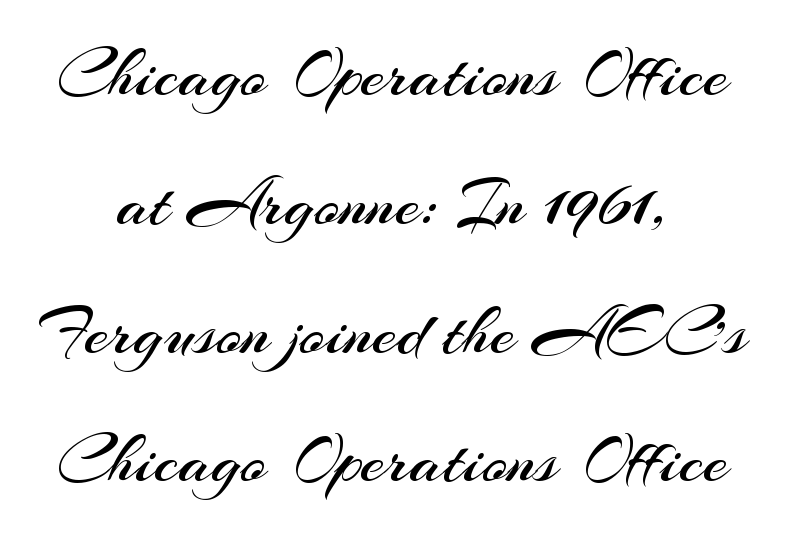
{"serif": "no", "bold": "no", "weight": "regular", "width": "normal", "stroke_contrast": "medium", "x_height": "small", "monospaced": "no", "underline": "no", "align": "center", "line_spacing_ratio": 1.84, "letter_spacing": "normal", "letter_spacing_em": 0.0, "glyph_px": 70}
